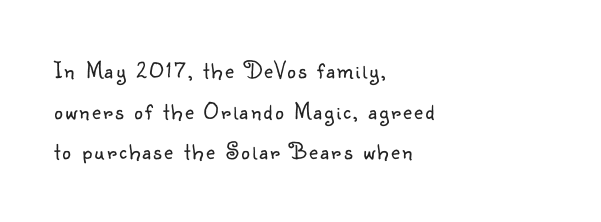
The image shows 24 px text type, upright; set left-aligned, normal line spacing (1.69x), not underlined.
